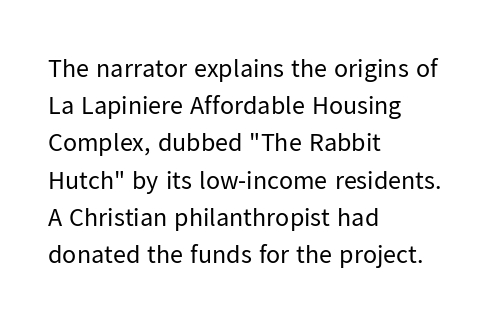
Q: Is the text bold? A: No.
Q: Is the text italic (slanted)? A: No, it is upright.
Q: Is the text underlined? A: No.
Q: How is the paragraph aligned? A: Left-aligned.
Q: Is the spacing between letters normal or unusually wide? A: Normal.
Q: Is the spacing between lines tight, normal or loose? A: Normal.
